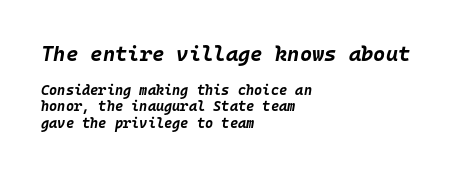
Q: Is the text bold? A: Yes.
Q: Is the text italic (slanted)? A: Yes, it leans right by about 10 degrees.
Q: Is the text underlined? A: No.
Q: How is the paragraph aligned? A: Left-aligned.
Q: Is the spacing between letters normal or unusually wide? A: Normal.
Q: Which block of text is set in a larger size, the first (top) or the second (bottom)? A: The first (top) one.
